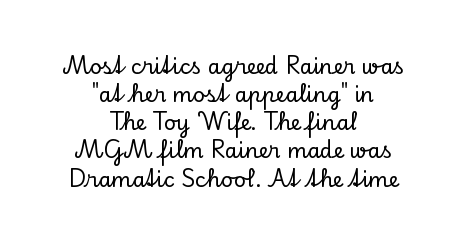
Q: Is the text italic (slanted)? A: No, it is upright.
Q: Is the text underlined? A: No.
Q: How is the paragraph aligned? A: Centered.
Q: Is the spacing between letters normal or unusually wide? A: Normal.
Q: Is the spacing between lines tight, normal or loose? A: Normal.
